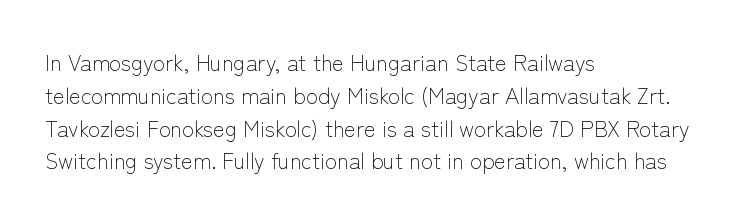
Descender tails drop into unmarked territory. Vertically, the passage feels balanced, rows spaced as you'd expect. The typesetter chose a ragged-right arrangement here. The typography opts for an upright posture over an oblique one. The rendering keeps characters at their native spacing. Stroke mass is kept to a normal reading level or below.
